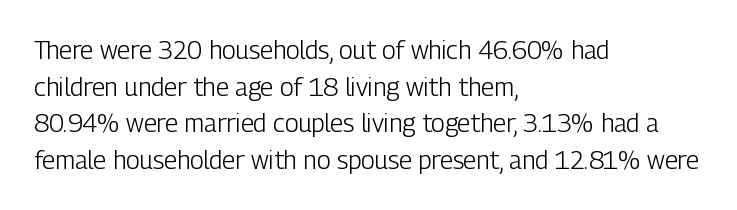
The image shows 25 px text type, upright; set left-aligned, normal line spacing (1.47x), normal letter spacing, not underlined.
